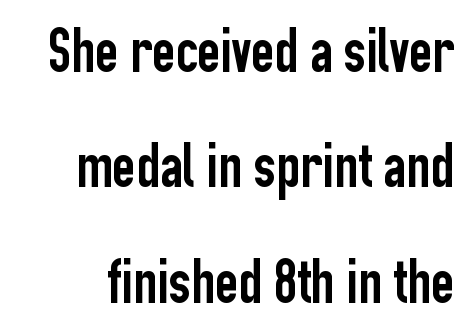
Q: Is the text italic (slanted)? A: No, it is upright.
Q: Is the typeface a serif or a sans-serif typeface? A: Sans-serif.
Q: Is the text underlined? A: No.
Q: Is the spacing between letters normal or unusually wide? A: Normal.
Q: Width (condensed, normal, or wide)? A: Condensed.
Q: Stroke contrast? A: Low.
Q: x-height? A: Medium.
Q: Monospaced? A: No.
